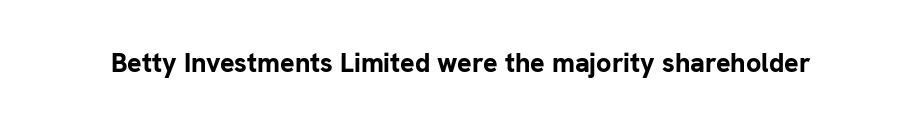
The image shows 27 px bold type, upright; set normal letter spacing, not underlined.
